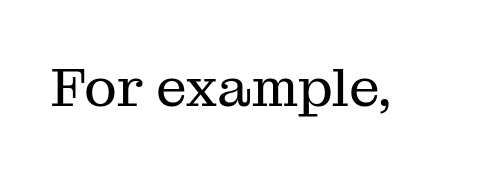
Q: Is the text bold? A: No.
Q: Is the text italic (slanted)? A: No, it is upright.
Q: Is the typeface a serif or a sans-serif typeface? A: Serif.
Q: Is the text underlined? A: No.
Q: Is the spacing between letters normal or unusually wide? A: Normal.
Q: Width (condensed, normal, or wide)? A: Normal.
Q: Stroke contrast? A: Medium.
Q: x-height? A: Medium.
Q: Monospaced? A: No.
